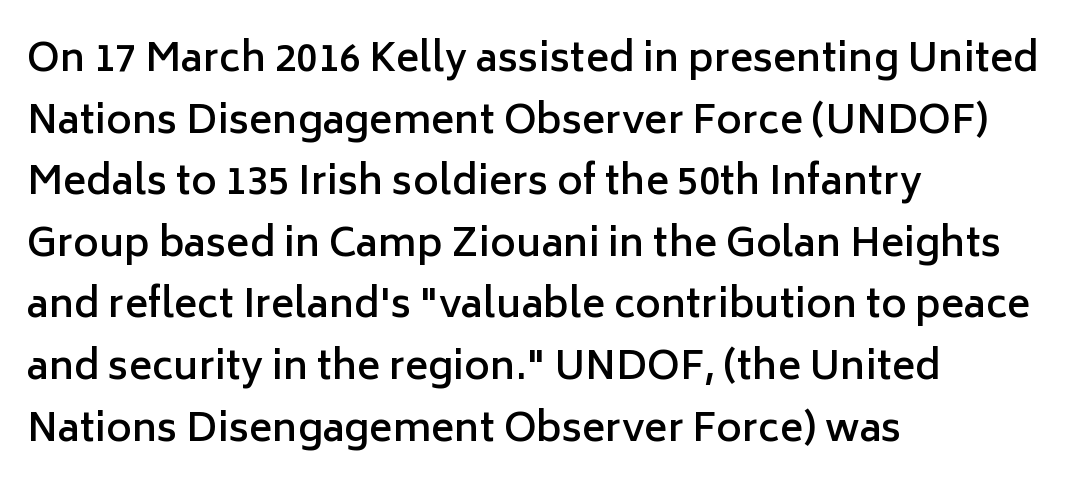
Q: Is the text bold? A: Semi-bold.
Q: Is the text italic (slanted)? A: No, it is upright.
Q: Is the typeface a serif or a sans-serif typeface? A: Sans-serif.
Q: Is the text underlined? A: No.
Q: How is the paragraph aligned? A: Left-aligned.
Q: Is the spacing between letters normal or unusually wide? A: Normal.
Q: Is the spacing between lines tight, normal or loose? A: Normal.
Q: Width (condensed, normal, or wide)? A: Normal.
Q: Stroke contrast? A: Low.
Q: x-height? A: Medium.
Q: Monospaced? A: No.
